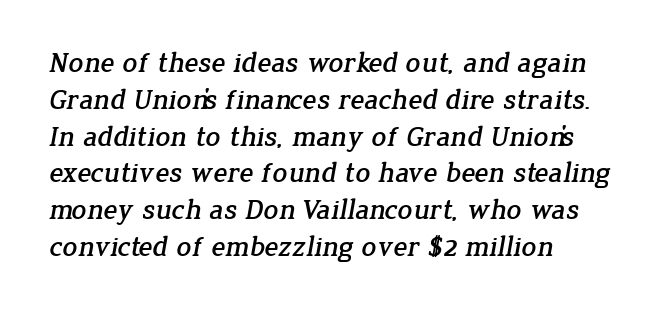
{"serif": "yes", "width": "normal", "stroke_contrast": "low", "x_height": "medium", "monospaced": "no", "underline": "no", "align": "left", "line_spacing": "normal", "line_spacing_ratio": 1.27, "letter_spacing": "normal", "letter_spacing_em": 0.0, "glyph_px": 29}
